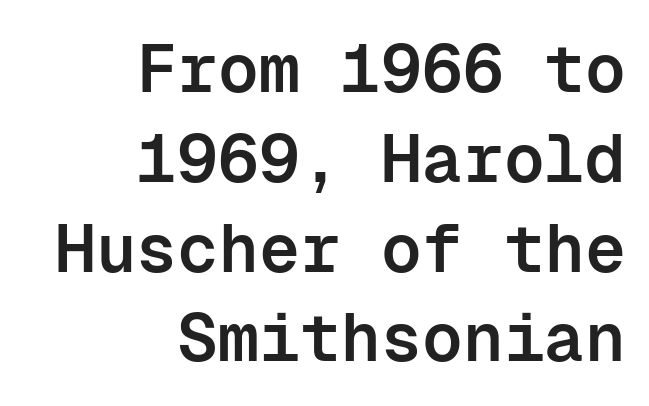
The image shows 68 px semibold sans-serif type, upright, monospaced; set right-aligned, normal line spacing (1.32x), normal letter spacing, not underlined; low stroke contrast and a medium x-height.
